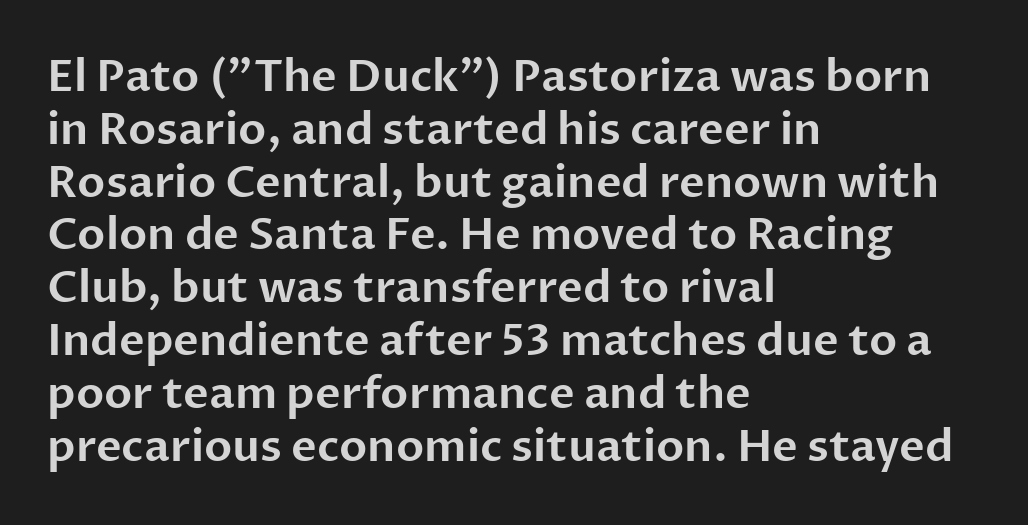
Looks like regular typesetting: each glyph gets only the width it needs. Default kerning and tracking; the words read as compact shapes. The string is rendered with underlining switched off. Nothing sits at the stroke ends, so this counts as sans-serif.
